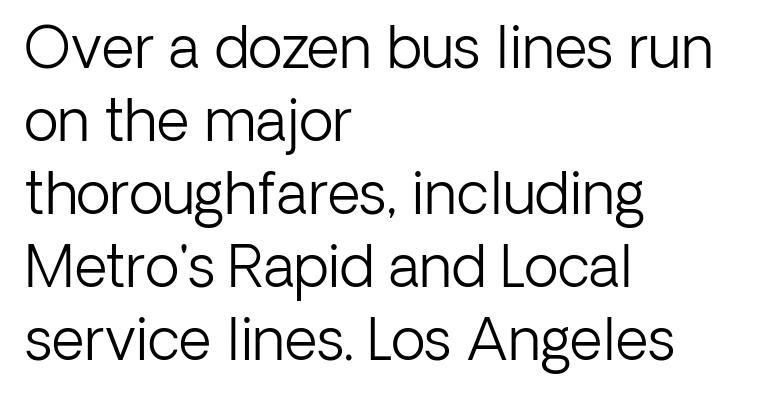
The image shows 57 px light sans-serif type, upright; set left-aligned, normal line spacing (1.28x), normal letter spacing, not underlined; low stroke contrast and a medium x-height.
